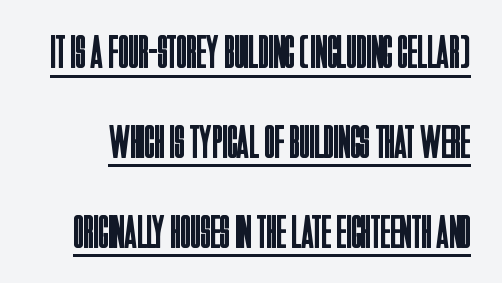
The image shows 47 px regular-weight, condensed sans-serif type, upright; set loose line spacing (1.91x), normal letter spacing, underlined; low stroke contrast and a large x-height.
